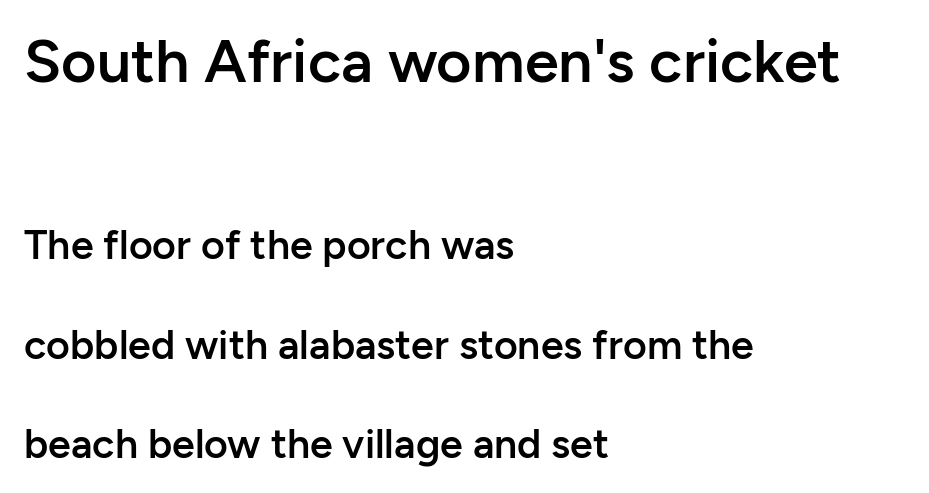
Which chunk is bigger? The first one — the top block dwarfs the bottom. Is the type bold? Partly — it's a semibold, heavier than regular but not fully bold. The line texture is even and compact thanks to regular tracking. A great deal of white space separates one row of letters from the next. Unlike italic type, these characters show no tilt at all.
